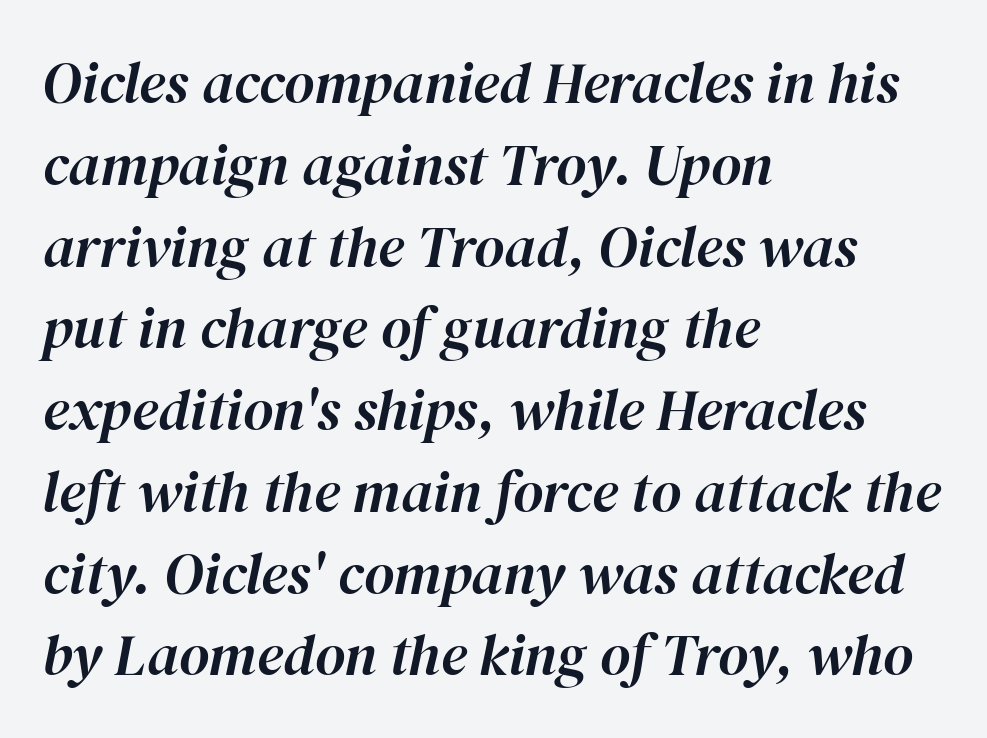
The image shows 58 px text type, italic (leaning right); set left-aligned, normal line spacing (1.41x), normal letter spacing, not underlined; high stroke contrast and a medium x-height.
